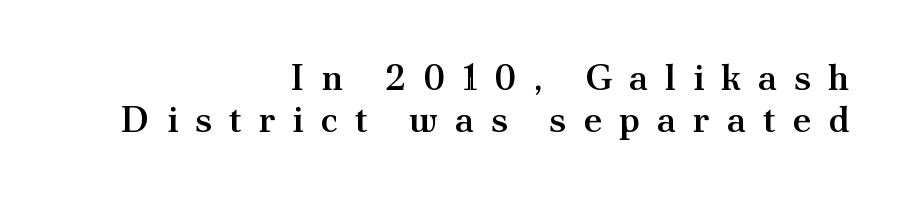
The image shows 36 px semibold serif type, upright; set right-aligned, line spacing 1.18x, unusually wide letter spacing (+0.47 em), not underlined; medium stroke contrast and a small x-height.
